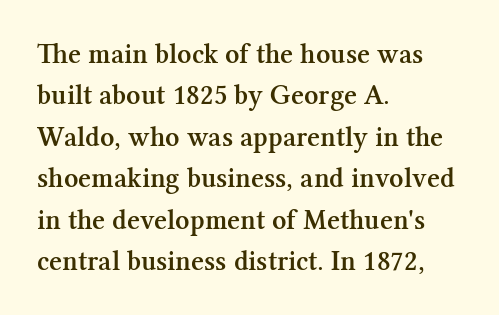
{"serif": "yes", "italic": "no", "bold": "semi", "weight": "semibold", "width": "normal", "stroke_contrast": "medium", "x_height": "medium", "monospaced": "no", "underline": "no", "align": "left", "line_spacing": "normal", "line_spacing_ratio": 1.48, "letter_spacing": "normal", "letter_spacing_em": 0.0, "glyph_px": 28}
